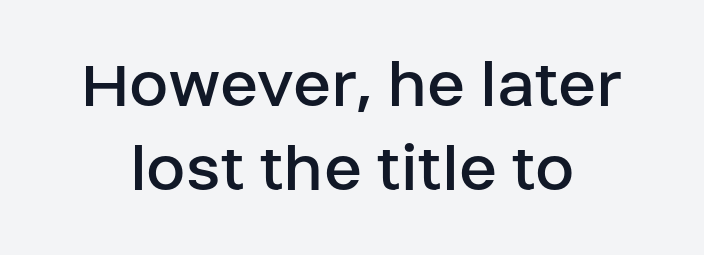
The passage shown is typed in a proportional face where columns would drift. The axis of the letterforms is exactly vertical. You can tell from the bare stems that sans-serif type was used. Between one letter and the next there's only the usual sliver of space. Stems and bowls with no extra thickness — not bold. A bare baseline throughout the passage.
